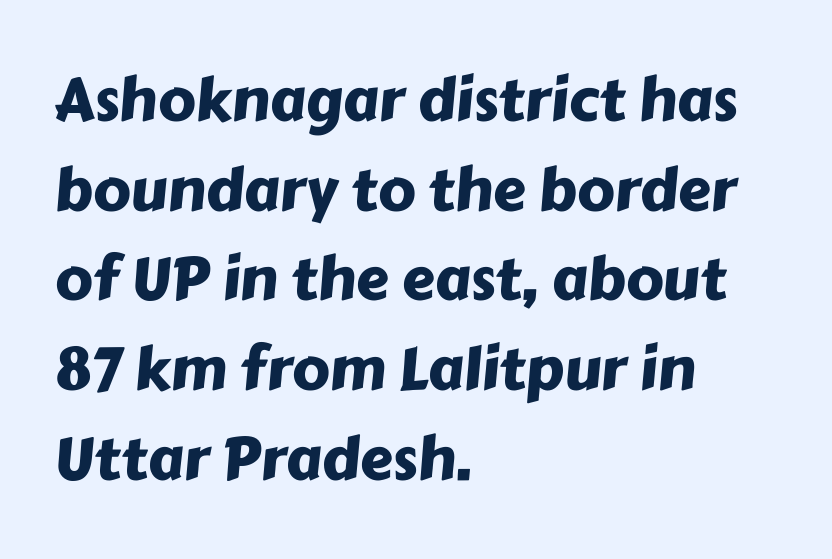
What stands out about the letter spacing? Nothing — it is the standard amount. This sample has the flowing, uneven cadence of proportional lettering. A typesetter would label this face a sans. A normal amount of white space separates one row of letters from the next.
